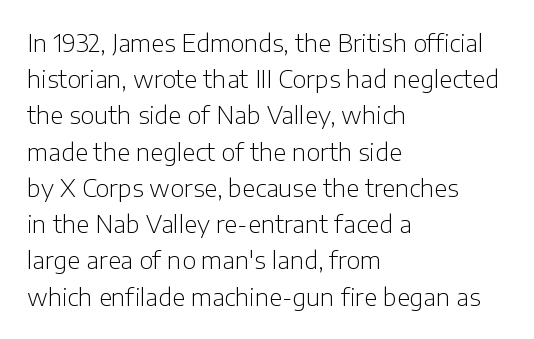
Q: Is the text bold? A: No.
Q: Is the text italic (slanted)? A: No, it is upright.
Q: Is the text underlined? A: No.
Q: How is the paragraph aligned? A: Left-aligned.
Q: Is the spacing between letters normal or unusually wide? A: Normal.
Q: Is the spacing between lines tight, normal or loose? A: Normal.
